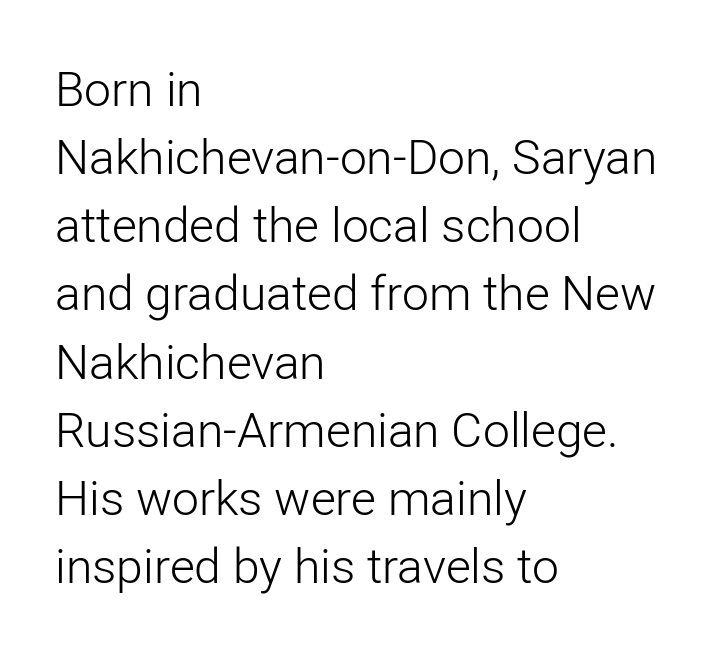
The image shows 48 px light sans-serif type, upright; set left-aligned, normal line spacing (1.42x), normal letter spacing, not underlined; low stroke contrast and a medium x-height.
